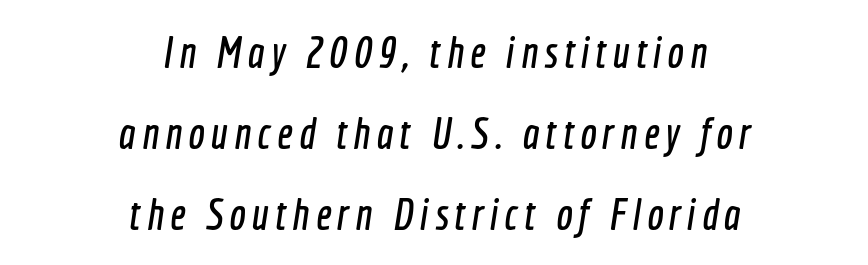
Q: Is the typeface a serif or a sans-serif typeface? A: Sans-serif.
Q: Is the text underlined? A: No.
Q: How is the paragraph aligned? A: Centered.
Q: Width (condensed, normal, or wide)? A: Condensed.
Q: x-height? A: Medium.
Q: Monospaced? A: No.
